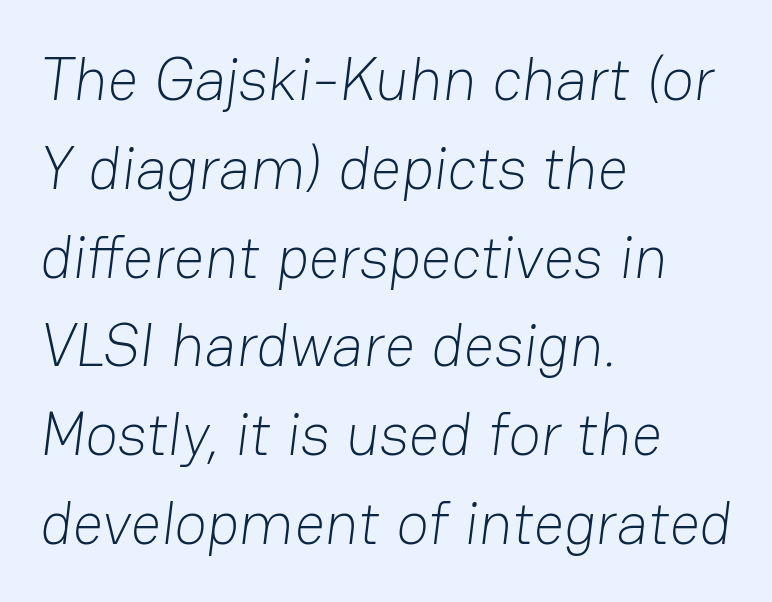
{"serif": "no", "bold": "no", "weight": "light", "width": "normal", "stroke_contrast": "low", "x_height": "medium", "monospaced": "no", "underline": "no", "align": "left", "line_spacing": "normal", "line_spacing_ratio": 1.48, "letter_spacing": "normal", "letter_spacing_em": 0.0, "glyph_px": 60}
